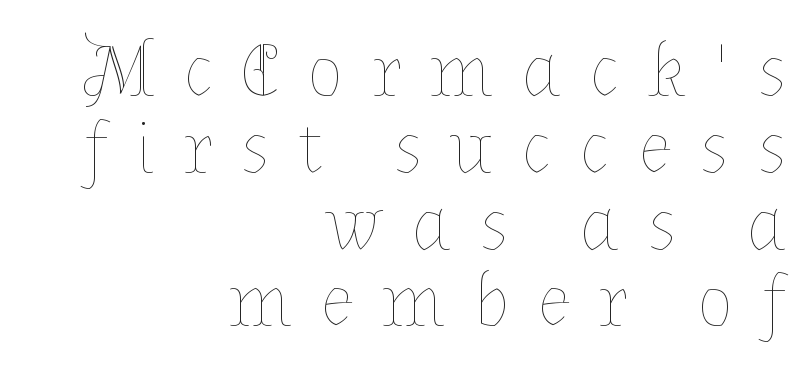
Q: Is the text bold? A: No.
Q: Is the text italic (slanted)? A: No, it is upright.
Q: Is the text underlined? A: No.
Q: How is the paragraph aligned? A: Right-aligned.
Q: Is the spacing between letters normal or unusually wide? A: Unusually wide.
Q: Is the spacing between lines tight, normal or loose? A: Tight.
Q: Width (condensed, normal, or wide)? A: Normal.
Q: Stroke contrast? A: Low.
Q: x-height? A: Medium.
Q: Monospaced? A: No.
